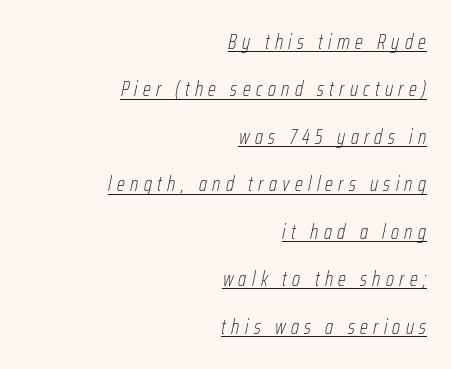
The image shows 21 px text type, italic (leaning right); set right-aligned, loose line spacing (2.26x), unusually wide letter spacing (+0.26 em), underlined.
